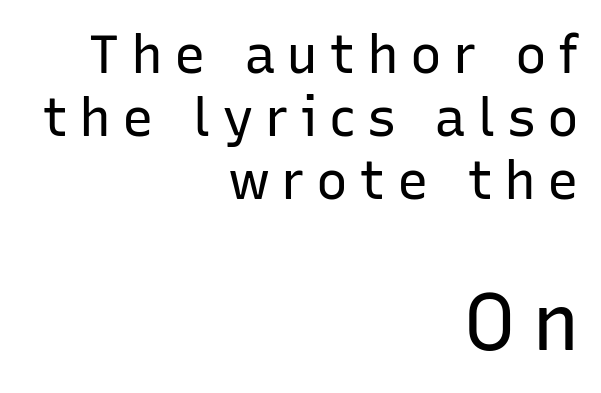
The font sits on the lighter half of the weight spectrum, regular included. Block two is the big one; block one sits smaller above it. The text was rendered using a sans face with plain stroke endings. Notice how the stems are strictly vertical — no italics here. The passage shown is typed in a proportional face where columns would drift. The paragraph shown leans on its right margin.
